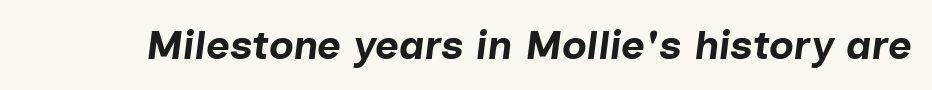
{"italic": "yes", "lean": "right", "slant_degrees": 7, "bold": "yes", "weight": "bold", "width": "normal", "stroke_contrast": "low", "x_height": "medium", "monospaced": "no", "underline": "no", "letter_spacing": "normal", "letter_spacing_em": 0.0, "glyph_px": 41}
